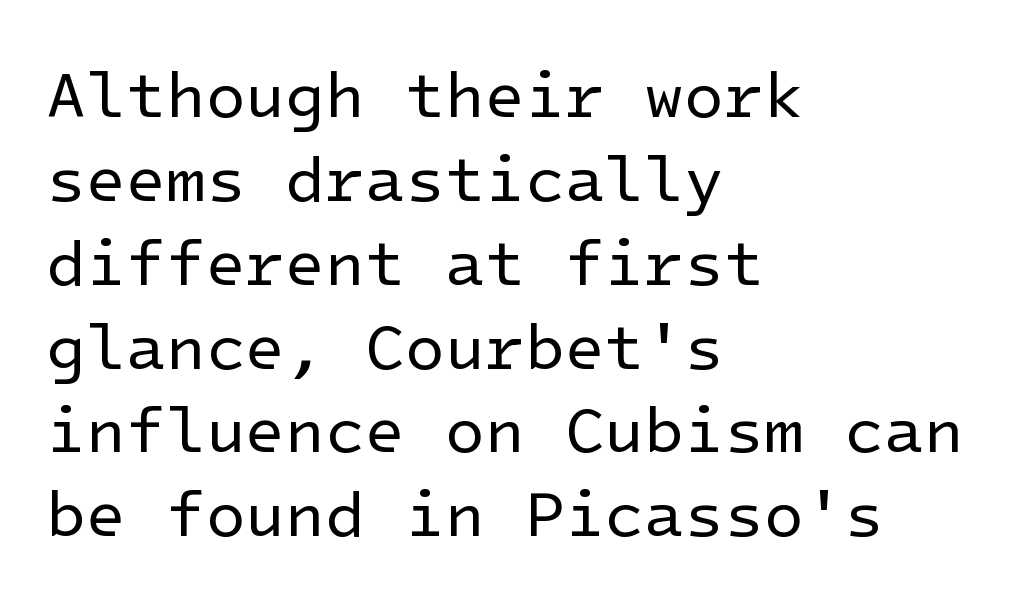
{"serif": "no", "italic": "no", "bold": "no", "weight": "regular", "width": "normal", "stroke_contrast": "low", "x_height": "medium", "underline": "no", "align": "left", "line_spacing": "normal", "line_spacing_ratio": 1.29, "letter_spacing": "normal", "letter_spacing_em": 0.0, "glyph_px": 65}
